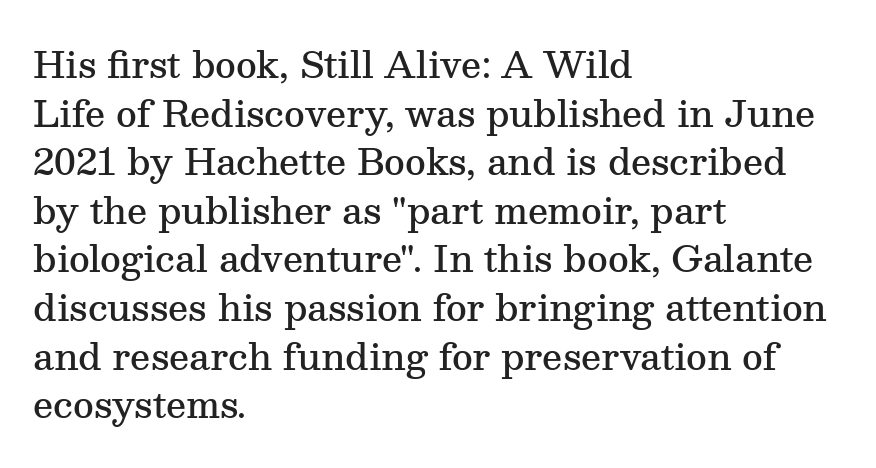
The image shows 36 px semibold serif type, upright; set left-aligned, normal line spacing (1.35x), normal letter spacing, not underlined; medium stroke contrast and a medium x-height.
